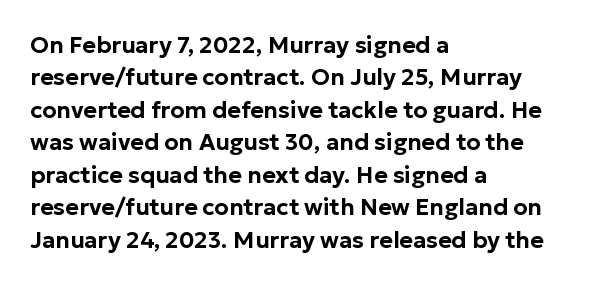
{"italic": "no", "underline": "no", "align": "left", "line_spacing": "normal", "line_spacing_ratio": 1.41, "letter_spacing": "normal", "letter_spacing_em": 0.0, "glyph_px": 23}
